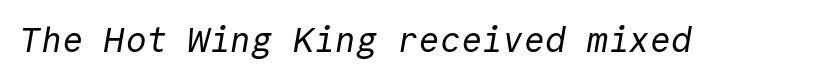
Q: Is the text bold? A: No.
Q: Is the typeface a serif or a sans-serif typeface? A: Sans-serif.
Q: Is the text underlined? A: No.
Q: Is the spacing between letters normal or unusually wide? A: Normal.
Q: Width (condensed, normal, or wide)? A: Normal.
Q: x-height? A: Medium.
Q: Monospaced? A: Yes.
